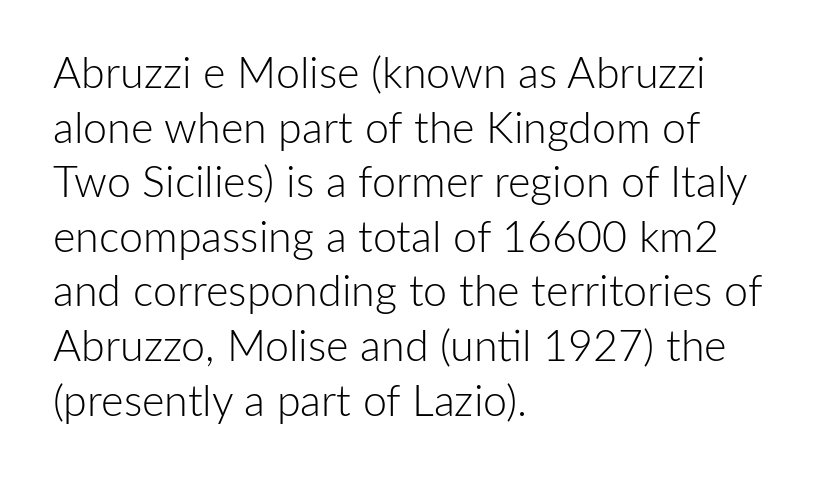
Q: Is the text bold? A: No.
Q: Is the text italic (slanted)? A: No, it is upright.
Q: Is the typeface a serif or a sans-serif typeface? A: Sans-serif.
Q: Is the text underlined? A: No.
Q: How is the paragraph aligned? A: Left-aligned.
Q: Is the spacing between letters normal or unusually wide? A: Normal.
Q: Is the spacing between lines tight, normal or loose? A: Normal.
Q: Width (condensed, normal, or wide)? A: Normal.
Q: Stroke contrast? A: Low.
Q: x-height? A: Medium.
Q: Monospaced? A: No.
